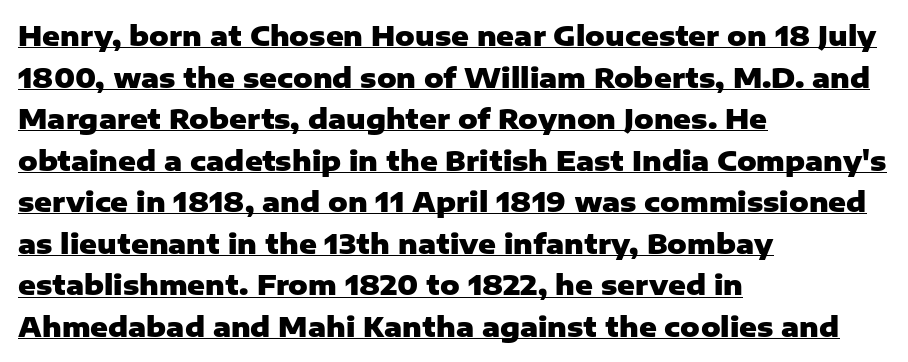
The paragraph shown leans on its left margin. The typesetting leans heavy: a genuine bold. Words appear dense and cohesive because spacing is normal. A typesetter would mark this as roman, not italic.
